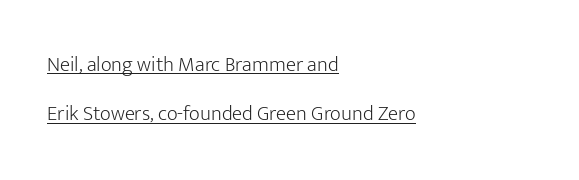
{"italic": "no", "bold": "no", "underline": "yes", "align": "left", "line_spacing": "loose", "line_spacing_ratio": 2.34, "letter_spacing": "normal", "letter_spacing_em": 0.0, "glyph_px": 21}
